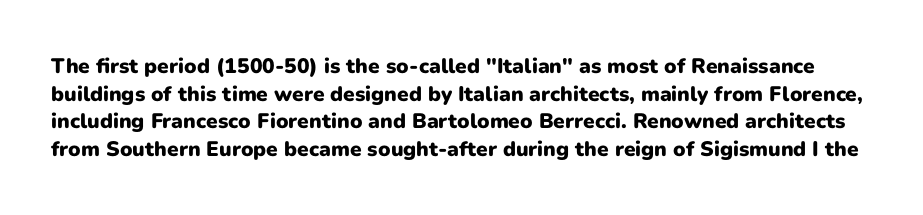
Q: Is the text bold? A: Yes.
Q: Is the text italic (slanted)? A: No, it is upright.
Q: Is the text underlined? A: No.
Q: Is the spacing between letters normal or unusually wide? A: Normal.
Q: Is the spacing between lines tight, normal or loose? A: Normal.
